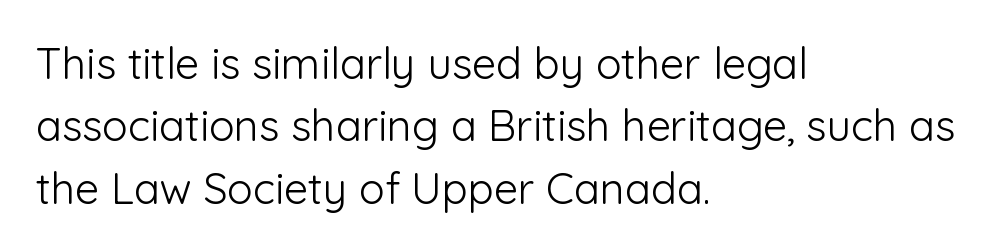
The image shows 43 px light sans-serif type, upright; set left-aligned, normal line spacing (1.45x), normal letter spacing, not underlined; low stroke contrast and a medium x-height.
